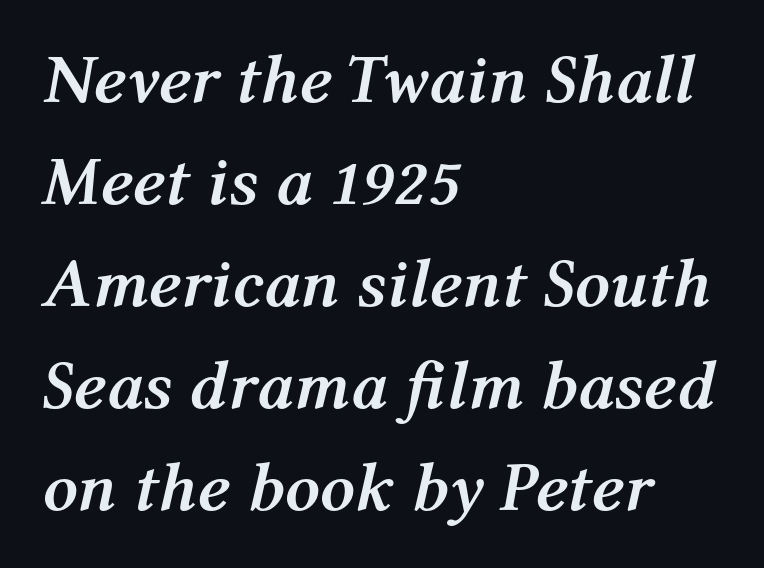
The image shows 69 px semibold type, italic (leaning right); set left-aligned, normal line spacing (1.48x), normal letter spacing, not underlined; medium stroke contrast and a medium x-height.
